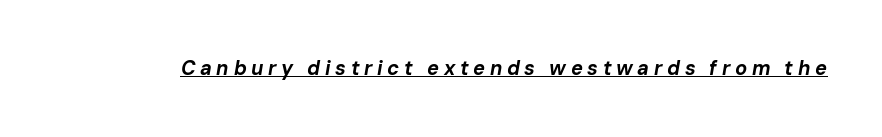
The type is letterspaced generously, with wide tracking. Heavy-handed strokes throughout: this text is bold. Does a line run under the words? Yes, clearly. Does the lettering tilt? It does — this is italic.
